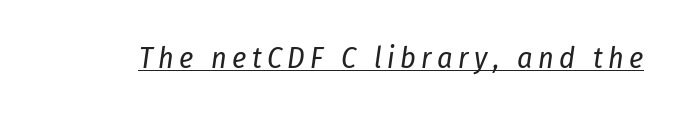
The image shows 30 px regular-weight, condensed type, italic (leaning right); set underlined; low stroke contrast and a medium x-height.
